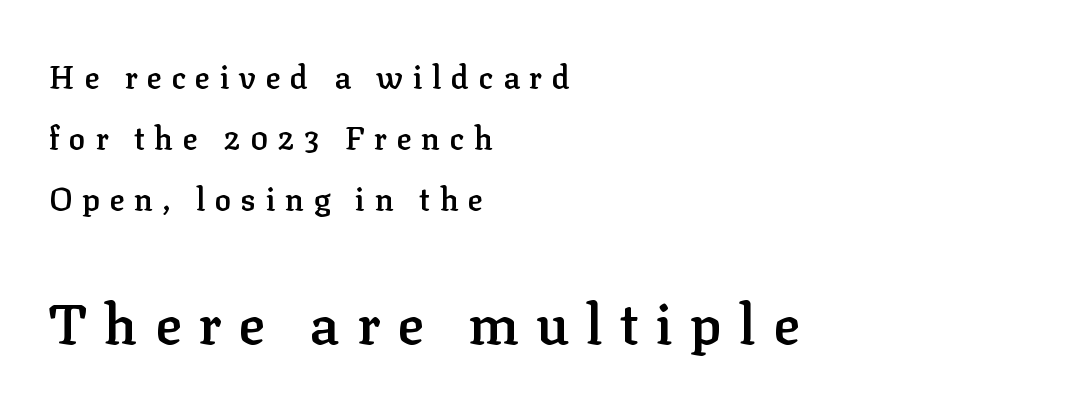
Compared with a centered layout, this one pins lines to the left instead. This sample has the flowing, uneven cadence of proportional lettering. Words appear elongated and porous because spacing is wide. This layout puts the modest block above and the oversized block below. Typographically, this falls in the serif category. Whoever set this chose breathing room over compactness in the vertical rhythm.
